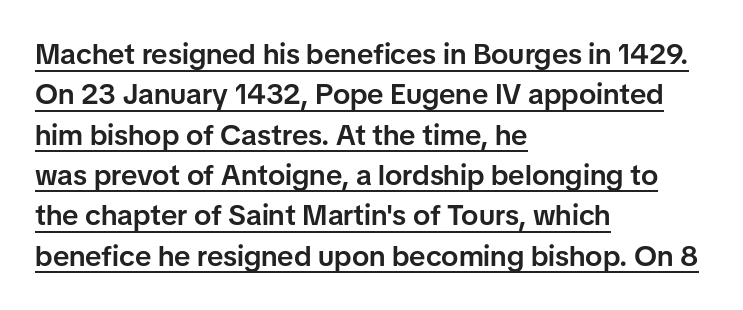
Look at the bottom of the vertical strokes: they stop flat, with no serifs. The rag falls on the right side of this text block. How heavy is the stroke? Medium-heavy — a semibold, shy of bold. The rendering uses natural spacing where letterforms have individual widths.
